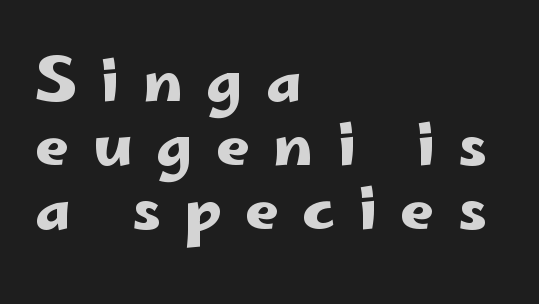
Q: Is the text italic (slanted)? A: No, it is upright.
Q: Is the typeface a serif or a sans-serif typeface? A: Sans-serif.
Q: Is the text underlined? A: No.
Q: How is the paragraph aligned? A: Left-aligned.
Q: Is the spacing between letters normal or unusually wide? A: Unusually wide.
Q: Is the spacing between lines tight, normal or loose? A: Tight.
Q: Width (condensed, normal, or wide)? A: Wide.
Q: Stroke contrast? A: Low.
Q: x-height? A: Small.
Q: Monospaced? A: No.
